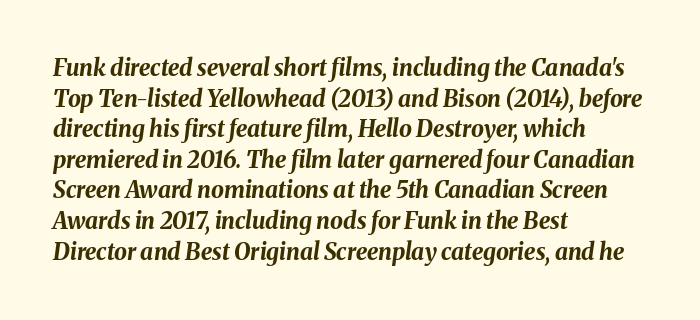
Has an underline been added? It has not. Nothing unusual about the tracking: characters are spaced as the font intends. The whole block is typeset with a tilt. These words are printed bold, with thick strokes throughout. Short and long lines alike share a common starting point at left.
